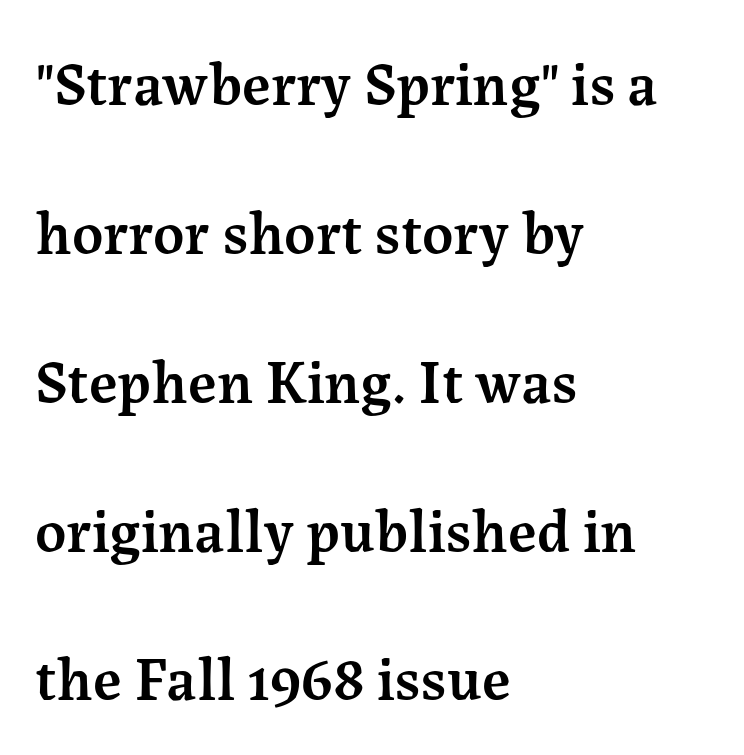
Q: Is the text bold? A: Semi-bold.
Q: Is the text italic (slanted)? A: No, it is upright.
Q: Is the typeface a serif or a sans-serif typeface? A: Serif.
Q: Is the text underlined? A: No.
Q: How is the paragraph aligned? A: Left-aligned.
Q: Is the spacing between letters normal or unusually wide? A: Normal.
Q: Is the spacing between lines tight, normal or loose? A: Loose.
Q: Width (condensed, normal, or wide)? A: Normal.
Q: Stroke contrast? A: Medium.
Q: x-height? A: Medium.
Q: Monospaced? A: No.
